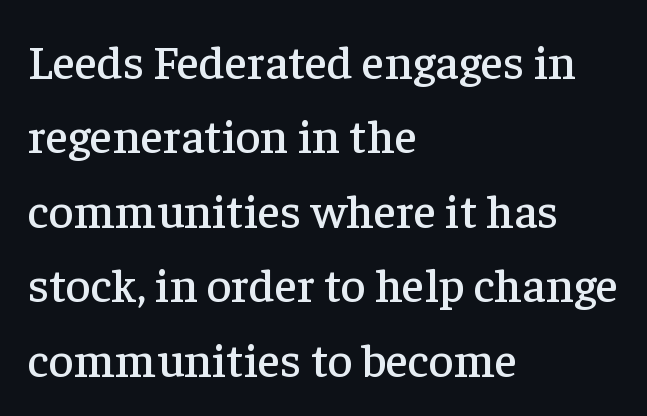
Q: Is the text italic (slanted)? A: No, it is upright.
Q: Is the typeface a serif or a sans-serif typeface? A: Serif.
Q: Is the text underlined? A: No.
Q: How is the paragraph aligned? A: Left-aligned.
Q: Is the spacing between letters normal or unusually wide? A: Normal.
Q: Is the spacing between lines tight, normal or loose? A: Normal.
Q: Width (condensed, normal, or wide)? A: Normal.
Q: Stroke contrast? A: Low.
Q: x-height? A: Medium.
Q: Monospaced? A: No.
